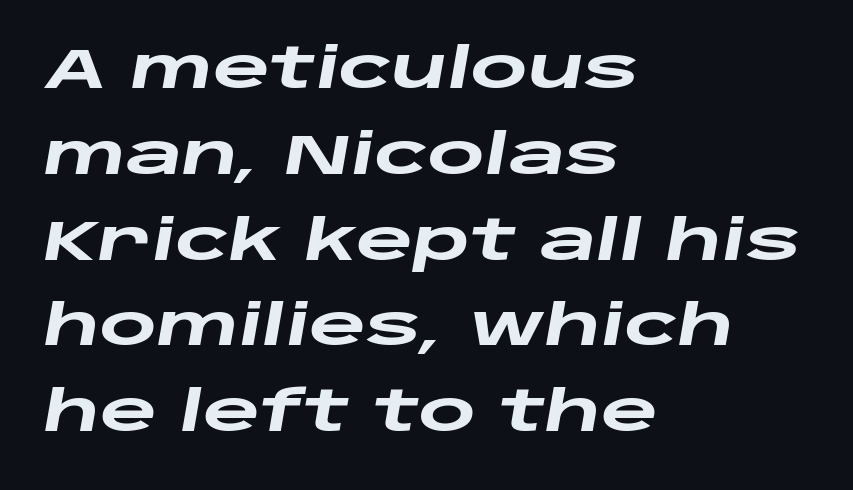
{"italic": "yes", "lean": "right", "slant_degrees": 10, "bold": "yes", "weight": "heavy", "width": "wide", "stroke_contrast": "low", "x_height": "large", "monospaced": "no", "underline": "no", "align": "left", "line_spacing": "normal", "line_spacing_ratio": 1.56, "letter_spacing": "normal", "letter_spacing_em": 0.0, "glyph_px": 55}
